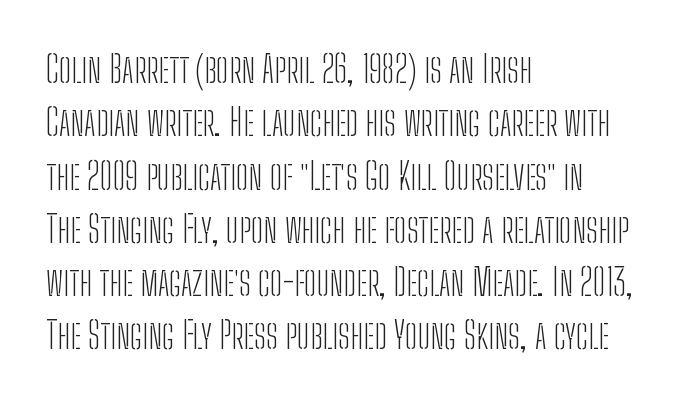
The image shows 37 px light, condensed sans-serif type, upright; set left-aligned, normal line spacing (1.44x), normal letter spacing, not underlined; low stroke contrast and a medium x-height.
